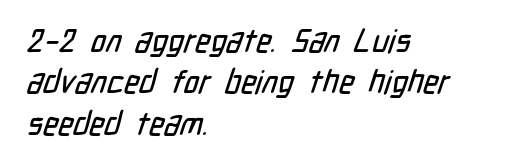
The image shows 32 px condensed sans-serif type; set left-aligned, normal line spacing (1.29x), normal letter spacing, not underlined; low stroke contrast and a medium x-height.
